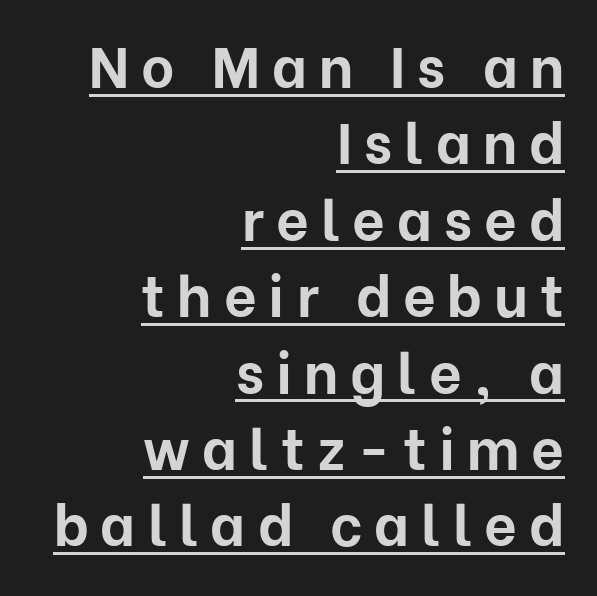
The image shows 57 px bold sans-serif type, upright; set right-aligned, normal line spacing (1.34x), unusually wide letter spacing (+0.21 em), underlined; low stroke contrast and a medium x-height.
